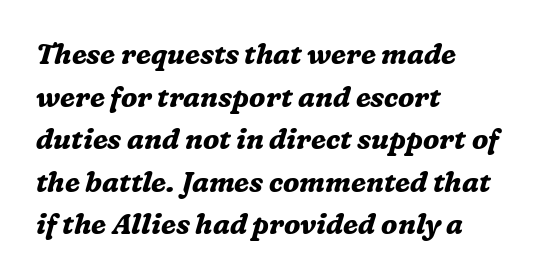
The image shows 28 px bold serif type, italic (leaning right); set left-aligned, normal line spacing (1.52x), normal letter spacing, not underlined; medium stroke contrast and a medium x-height.
